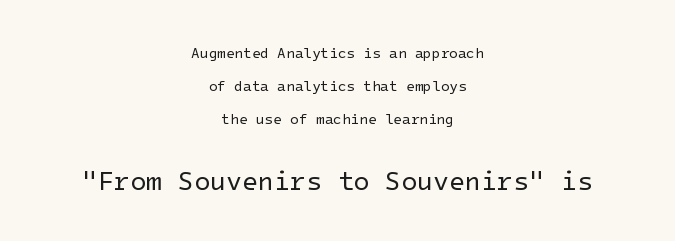
Q: Is the text bold? A: No.
Q: Is the text italic (slanted)? A: No, it is upright.
Q: Is the text underlined? A: No.
Q: How is the paragraph aligned? A: Centered.
Q: Is the spacing between letters normal or unusually wide? A: Normal.
Q: Is the spacing between lines tight, normal or loose? A: Loose.
Q: Which block of text is set in a larger size, the first (top) or the second (bottom)? A: The second (bottom) one.
